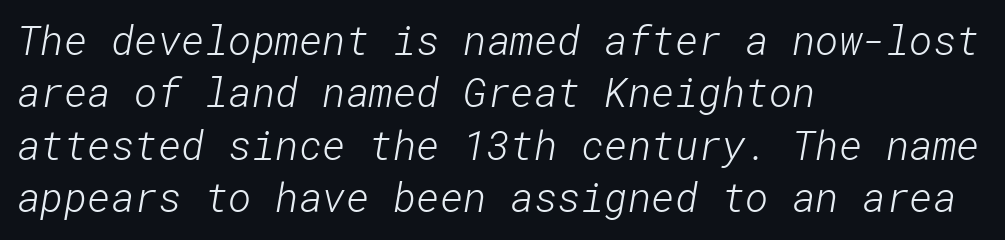
The image shows 40 px light sans-serif type; set left-aligned, normal line spacing (1.31x), normal letter spacing, not underlined; low stroke contrast and a medium x-height.
